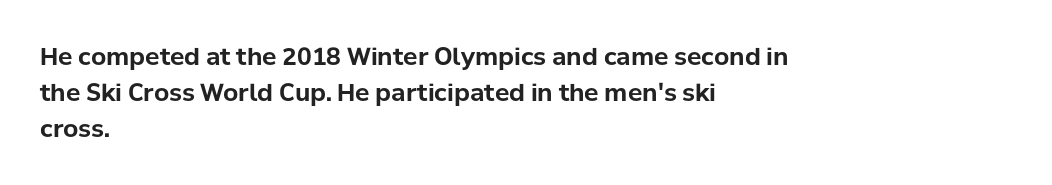
{"italic": "no", "bold": "yes", "underline": "no", "align": "left", "line_spacing": "normal", "line_spacing_ratio": 1.49, "letter_spacing": "normal", "letter_spacing_em": 0.0, "glyph_px": 24}
